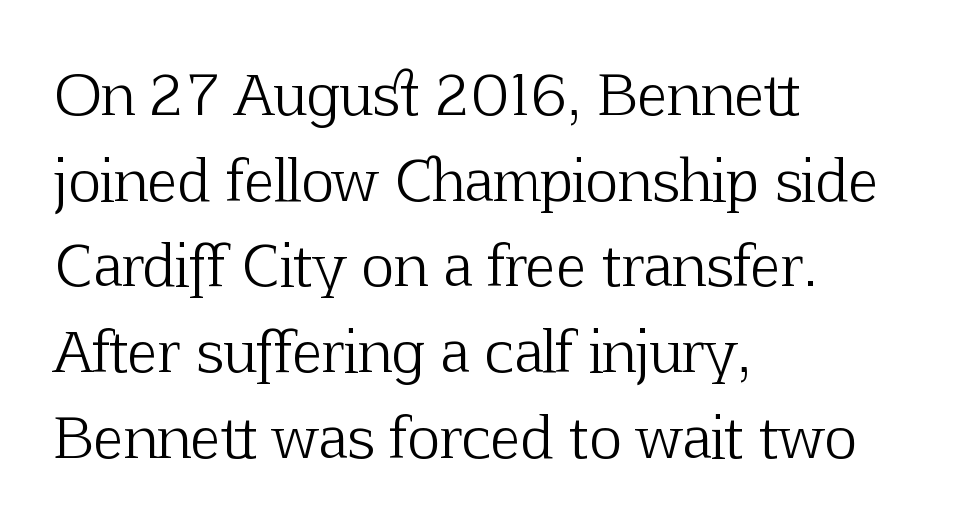
The image shows 56 px light serif type, upright; set left-aligned, normal line spacing (1.53x), normal letter spacing, not underlined; low stroke contrast and a medium x-height.
